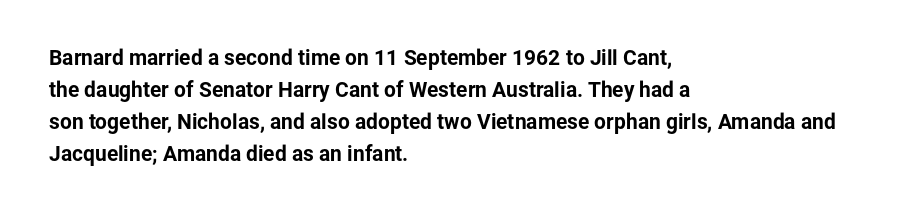
The image shows 21 px bold type, upright; set left-aligned, normal line spacing (1.52x), normal letter spacing, not underlined.
